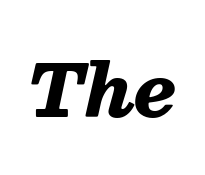
The image shows 72 px heavy type, italic (leaning right); set normal letter spacing, not underlined; medium stroke contrast and a medium x-height.
